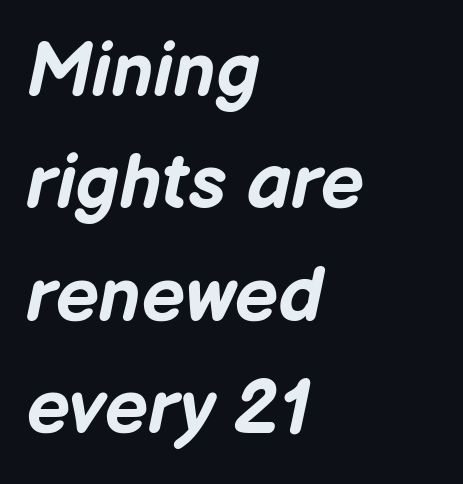
{"italic": "yes", "lean": "right", "slant_degrees": 12, "bold": "yes", "weight": "bold", "width": "normal", "stroke_contrast": "low", "x_height": "medium", "monospaced": "no", "underline": "no", "align": "left", "line_spacing": "normal", "line_spacing_ratio": 1.46, "letter_spacing": "normal", "letter_spacing_em": 0.0, "glyph_px": 77}
